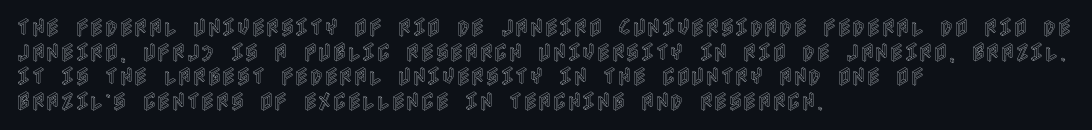
{"italic": "no", "underline": "no", "align": "left", "line_spacing_ratio": 1.23, "letter_spacing": "normal", "letter_spacing_em": 0.0, "glyph_px": 20}
